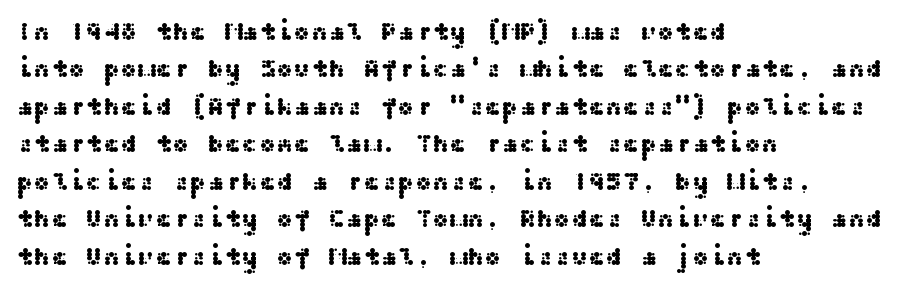
The image shows 26 px text type, upright; set left-aligned, normal line spacing (1.44x), normal letter spacing, not underlined.
